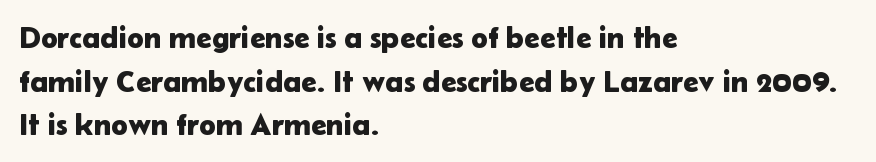
{"serif": "no", "italic": "no", "width": "normal", "stroke_contrast": "low", "x_height": "medium", "monospaced": "no", "underline": "no", "align": "left", "line_spacing": "normal", "line_spacing_ratio": 1.41, "letter_spacing": "normal", "letter_spacing_em": 0.0, "glyph_px": 31}
